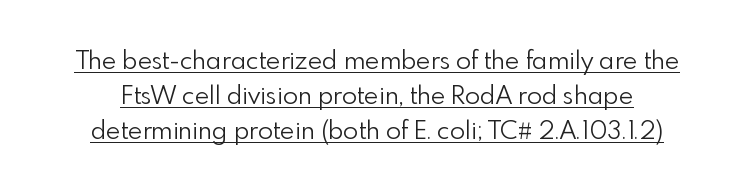
The image shows 25 px text type, upright; set normal line spacing (1.41x), normal letter spacing, underlined.
